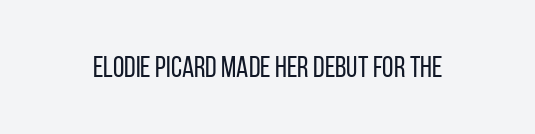
Q: Is the text bold? A: No.
Q: Is the text italic (slanted)? A: No, it is upright.
Q: Is the typeface a serif or a sans-serif typeface? A: Sans-serif.
Q: Is the text underlined? A: No.
Q: Is the spacing between letters normal or unusually wide? A: Normal.
Q: Width (condensed, normal, or wide)? A: Condensed.
Q: Stroke contrast? A: Low.
Q: x-height? A: Large.
Q: Monospaced? A: No.
